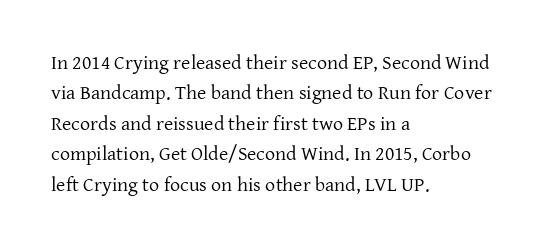
Q: Is the text bold? A: No.
Q: Is the text italic (slanted)? A: No, it is upright.
Q: Is the text underlined? A: No.
Q: How is the paragraph aligned? A: Left-aligned.
Q: Is the spacing between letters normal or unusually wide? A: Normal.
Q: Is the spacing between lines tight, normal or loose? A: Normal.
